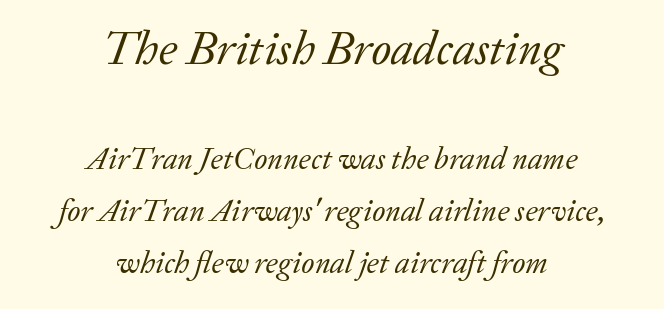
The image shows 47 px regular-weight serif type, italic (leaning right); set centered, normal line spacing (1.68x), normal letter spacing, not underlined; the first (top) block is 1.52x larger; low stroke contrast and a medium x-height.
